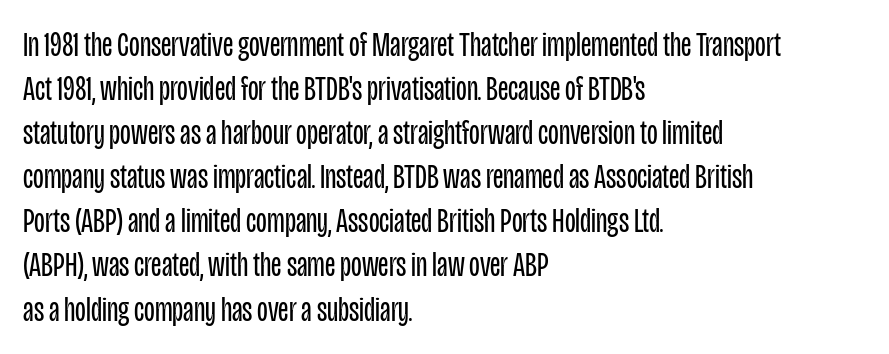
Q: Is the text bold? A: No.
Q: Is the text italic (slanted)? A: No, it is upright.
Q: Is the typeface a serif or a sans-serif typeface? A: Sans-serif.
Q: Is the text underlined? A: No.
Q: How is the paragraph aligned? A: Left-aligned.
Q: Is the spacing between letters normal or unusually wide? A: Normal.
Q: Is the spacing between lines tight, normal or loose? A: Normal.
Q: Width (condensed, normal, or wide)? A: Condensed.
Q: Stroke contrast? A: Low.
Q: x-height? A: Large.
Q: Monospaced? A: No.
